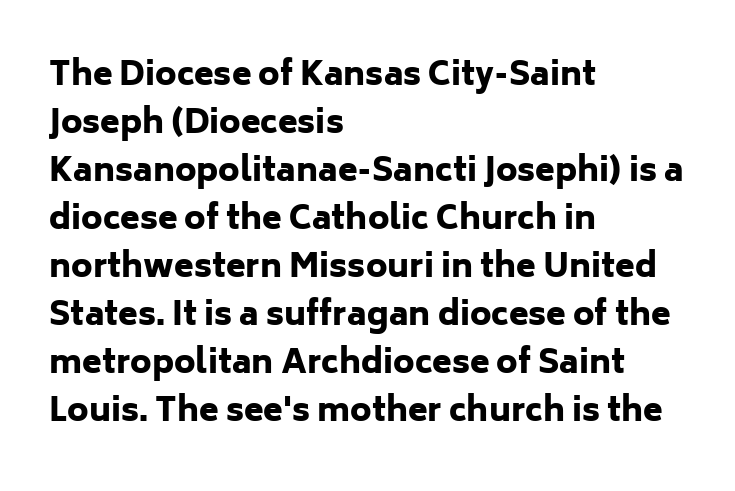
Q: Is the text bold? A: Yes.
Q: Is the text italic (slanted)? A: No, it is upright.
Q: Is the typeface a serif or a sans-serif typeface? A: Sans-serif.
Q: Is the text underlined? A: No.
Q: How is the paragraph aligned? A: Left-aligned.
Q: Is the spacing between letters normal or unusually wide? A: Normal.
Q: Is the spacing between lines tight, normal or loose? A: Normal.
Q: Width (condensed, normal, or wide)? A: Normal.
Q: Stroke contrast? A: Low.
Q: x-height? A: Medium.
Q: Monospaced? A: No.
